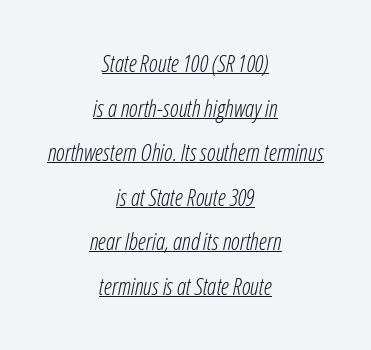
The image shows 23 px text type, italic (leaning right); set centered, loose line spacing (1.94x), normal letter spacing, underlined.
